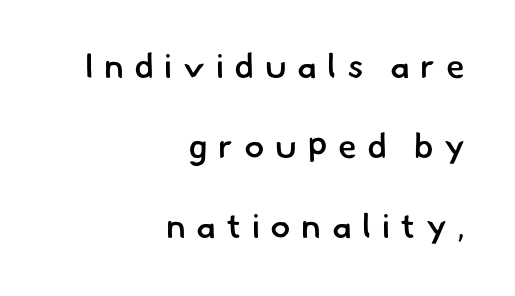
{"serif": "no", "bold": "semi", "weight": "semibold", "width": "normal", "stroke_contrast": "low", "x_height": "small", "monospaced": "no", "underline": "no", "align": "right", "line_spacing": "loose", "line_spacing_ratio": 2.36, "letter_spacing": "wide", "letter_spacing_em": 0.31, "glyph_px": 34}
